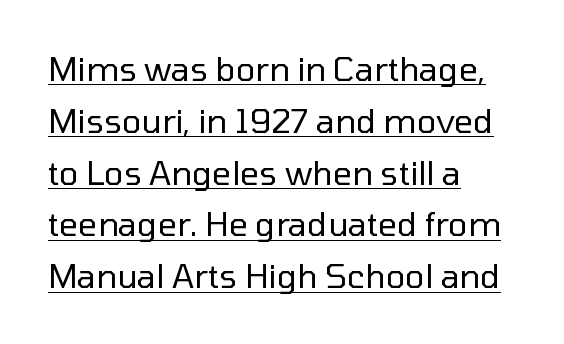
Q: Is the text bold? A: No.
Q: Is the text italic (slanted)? A: No, it is upright.
Q: Is the typeface a serif or a sans-serif typeface? A: Sans-serif.
Q: Is the text underlined? A: Yes.
Q: How is the paragraph aligned? A: Left-aligned.
Q: Is the spacing between letters normal or unusually wide? A: Normal.
Q: Is the spacing between lines tight, normal or loose? A: Normal.
Q: Width (condensed, normal, or wide)? A: Normal.
Q: Stroke contrast? A: Low.
Q: x-height? A: Medium.
Q: Monospaced? A: No.
